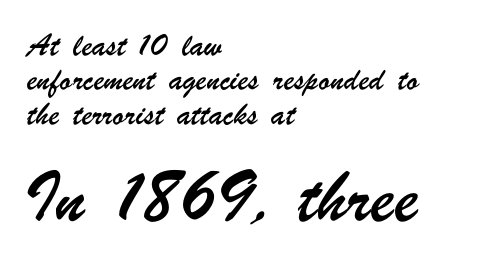
The image shows 32 px condensed sans-serif type; set left-aligned, loose line spacing (2.45x), normal letter spacing, not underlined; the second (bottom) block is 2.29x larger; low stroke contrast and a small x-height.
